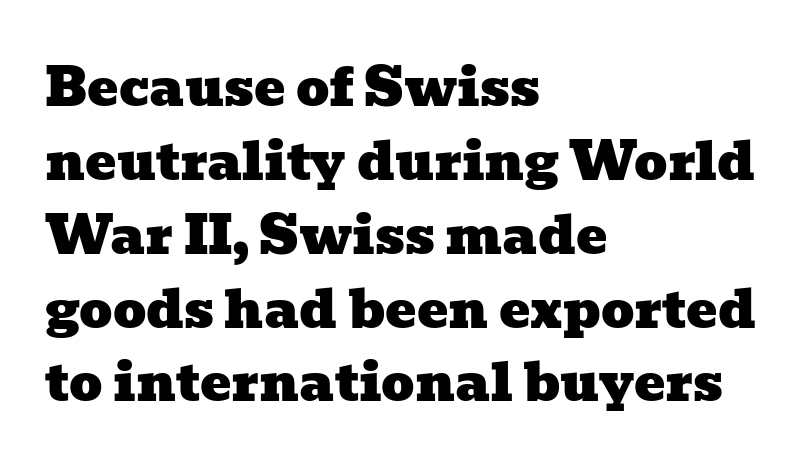
The image shows 52 px wide serif type; set left-aligned, normal line spacing (1.42x), normal letter spacing, not underlined; low stroke contrast and a medium x-height.
